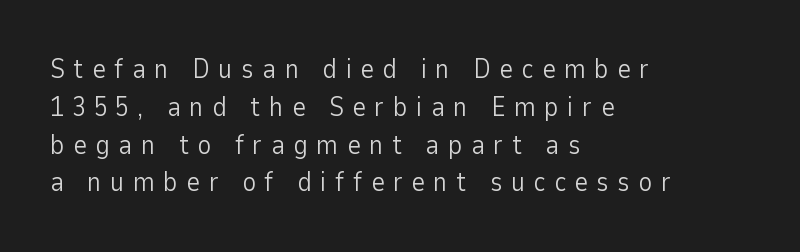
Q: Is the text bold? A: No.
Q: Is the text italic (slanted)? A: No, it is upright.
Q: Is the text underlined? A: No.
Q: How is the paragraph aligned? A: Left-aligned.
Q: Is the spacing between letters normal or unusually wide? A: Unusually wide.
Q: Is the spacing between lines tight, normal or loose? A: Normal.
